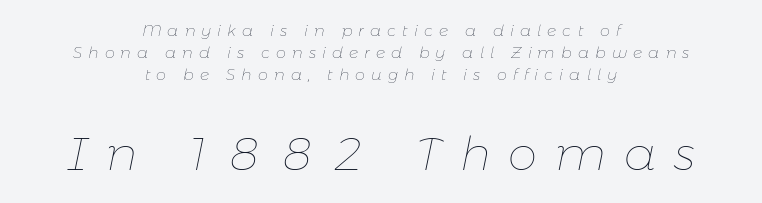
{"italic": "yes", "lean": "right", "slant_degrees": 11, "bold": "no", "weight": "thin", "width": "normal", "stroke_contrast": "low", "x_height": "medium", "monospaced": "no", "underline": "no", "align": "center", "line_spacing": "normal", "line_spacing_ratio": 1.39, "letter_spacing": "wide", "letter_spacing_em": 0.38, "larger_block": "second", "size_ratio": 2.94, "glyph_px": 47}
